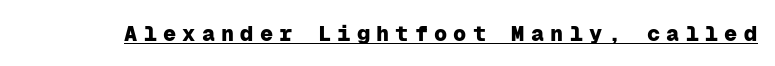
What stands out about the letter spacing? Its width — letters are far apart. Quick note: underline on. Notice how the stems are strictly vertical — no italics here. You'd pick this weight for a headline — it's a proper bold.
